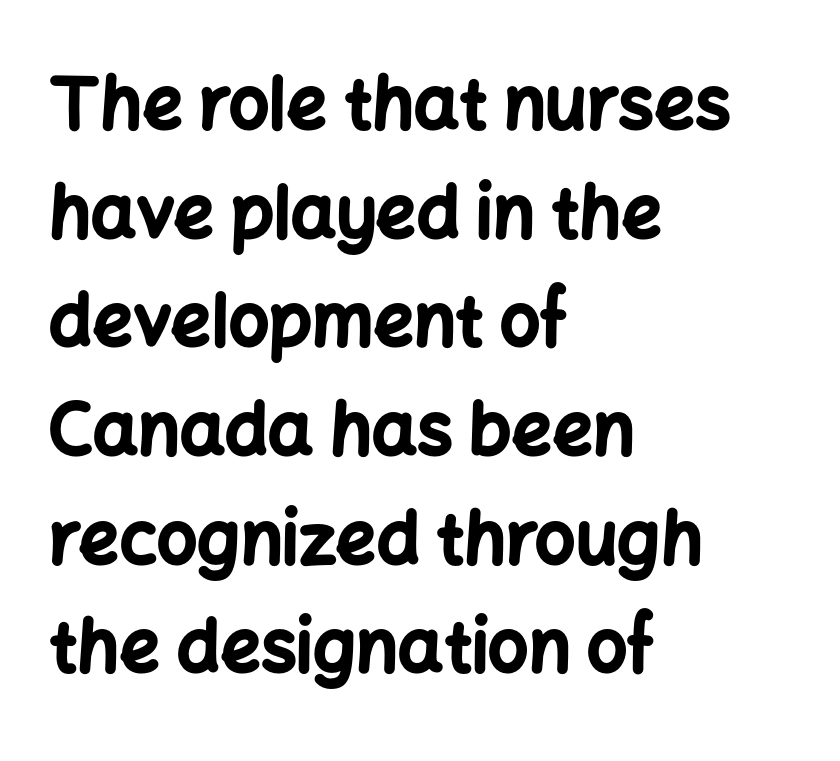
The image shows 71 px bold sans-serif type, upright; set left-aligned, normal line spacing (1.53x), normal letter spacing, not underlined; low stroke contrast and a medium x-height.
